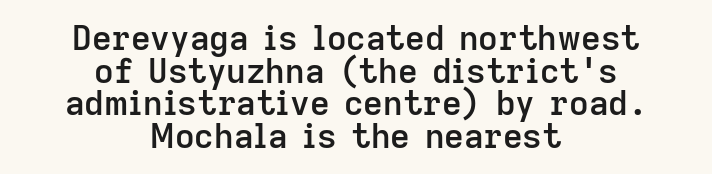
Q: Is the text bold? A: Semi-bold.
Q: Is the text italic (slanted)? A: No, it is upright.
Q: Is the typeface a serif or a sans-serif typeface? A: Sans-serif.
Q: Is the text underlined? A: No.
Q: How is the paragraph aligned? A: Centered.
Q: Is the spacing between letters normal or unusually wide? A: Normal.
Q: Is the spacing between lines tight, normal or loose? A: Tight.
Q: Width (condensed, normal, or wide)? A: Normal.
Q: Stroke contrast? A: Low.
Q: x-height? A: Medium.
Q: Monospaced? A: No.
